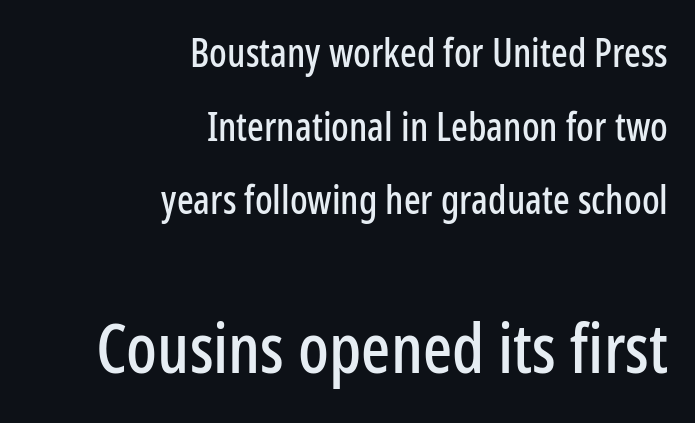
{"serif": "no", "italic": "no", "width": "condensed", "stroke_contrast": "low", "x_height": "medium", "monospaced": "no", "underline": "no", "align": "right", "line_spacing_ratio": 1.89, "letter_spacing": "normal", "letter_spacing_em": 0.0, "larger_block": "second", "size_ratio": 1.74, "glyph_px": 68}
